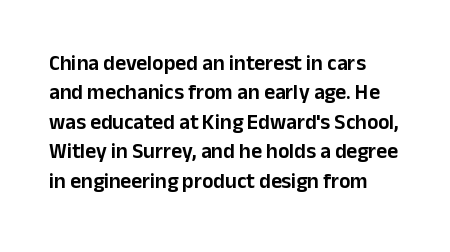
{"italic": "no", "underline": "no", "align": "left", "line_spacing": "normal", "line_spacing_ratio": 1.4, "letter_spacing": "normal", "letter_spacing_em": 0.0, "glyph_px": 21}
